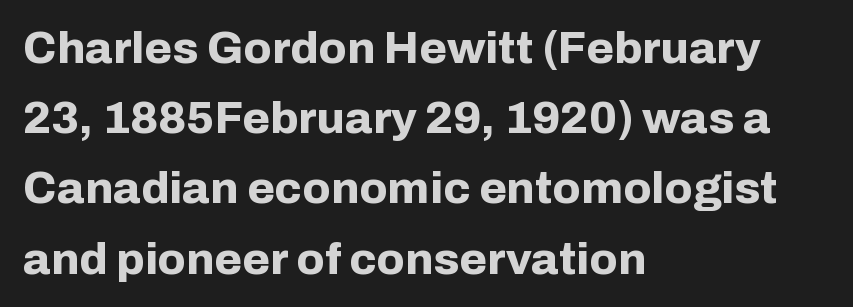
Rows of type keep a routine distance in the vertical direction. Vertical strokes here are truly vertical. Spacing between characters is what you'd get straight out of the box. Is the block centered? No — it sits flush against the left margin. Proportional: the letters do not fall into vertical columns. A sans-serif font was chosen for this passage.
